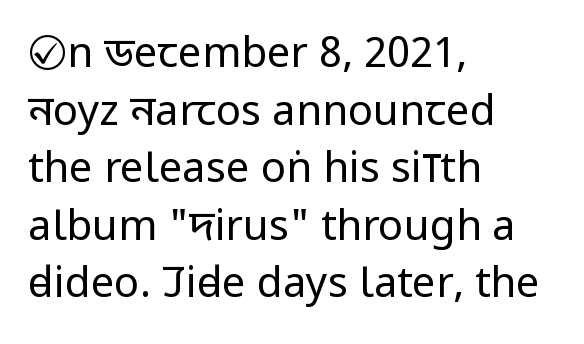
The lettering stays uniformly vertical, giving the passage a roman look. If you measured baseline to baseline, you'd find a middling distance. Each letter keeps its own natural width here, so spacing adapts to shape. Vertical stems look standard width or narrower in stroke. Honestly, there is no underline to notice here at all.
